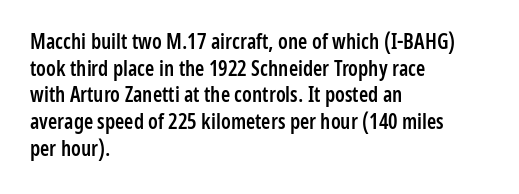
Casual observation: everything's shoved over to the left. Horizontal bands of white between lines are of average thickness. Tracking value appears to be zero — textbook default spacing. The letters stand straight up with perfectly vertical stems. Compared with an ordinary text face, these strokes are moderately heavier — a semibold. Anything drawn beneath the words? Only blank space.
